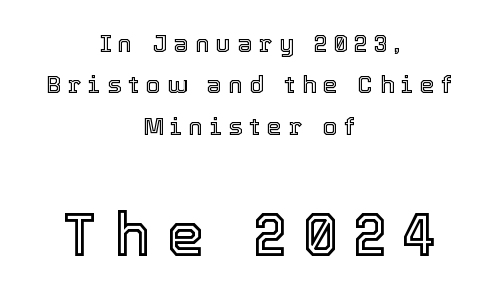
The passage shown begins with its smaller block and ends with its larger one. Each letter keeps its own natural width here, so spacing adapts to shape. It's the straight-up-and-down kind of type. Glance below the letters and you will spot only blank space. Here the glyphs are tracked loosely, breaking word shapes into spaced letters. Teacher's note: observe the equal gaps on both sides — that is centered alignment.
